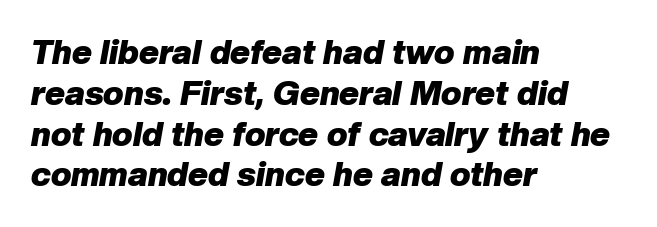
Q: Is the text bold? A: Yes.
Q: Is the text italic (slanted)? A: Yes, it leans right by about 10 degrees.
Q: Is the text underlined? A: No.
Q: How is the paragraph aligned? A: Left-aligned.
Q: Is the spacing between letters normal or unusually wide? A: Normal.
Q: Width (condensed, normal, or wide)? A: Normal.
Q: Stroke contrast? A: Low.
Q: x-height? A: Medium.
Q: Monospaced? A: No.
